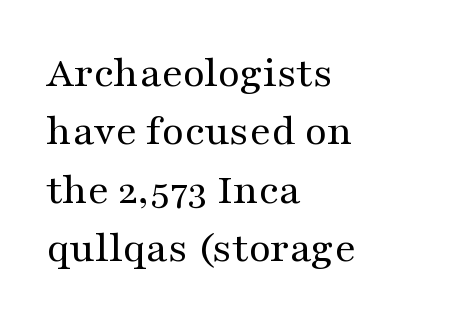
The image shows 45 px regular-weight, wide serif type, upright; set left-aligned, normal line spacing (1.3x), normal letter spacing, not underlined; medium stroke contrast and a medium x-height.
